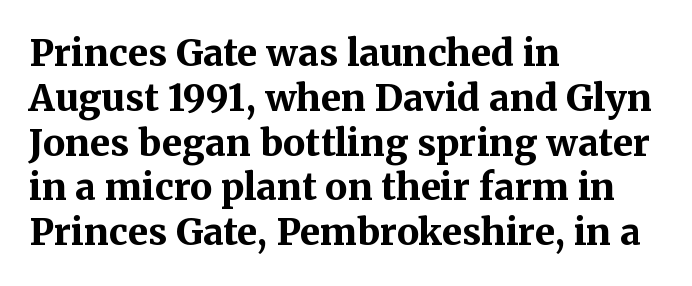
{"serif": "yes", "italic": "no", "bold": "yes", "weight": "bold", "width": "normal", "stroke_contrast": "medium", "x_height": "medium", "monospaced": "no", "underline": "no", "align": "left", "line_spacing_ratio": 1.21, "letter_spacing": "normal", "letter_spacing_em": 0.0, "glyph_px": 37}
